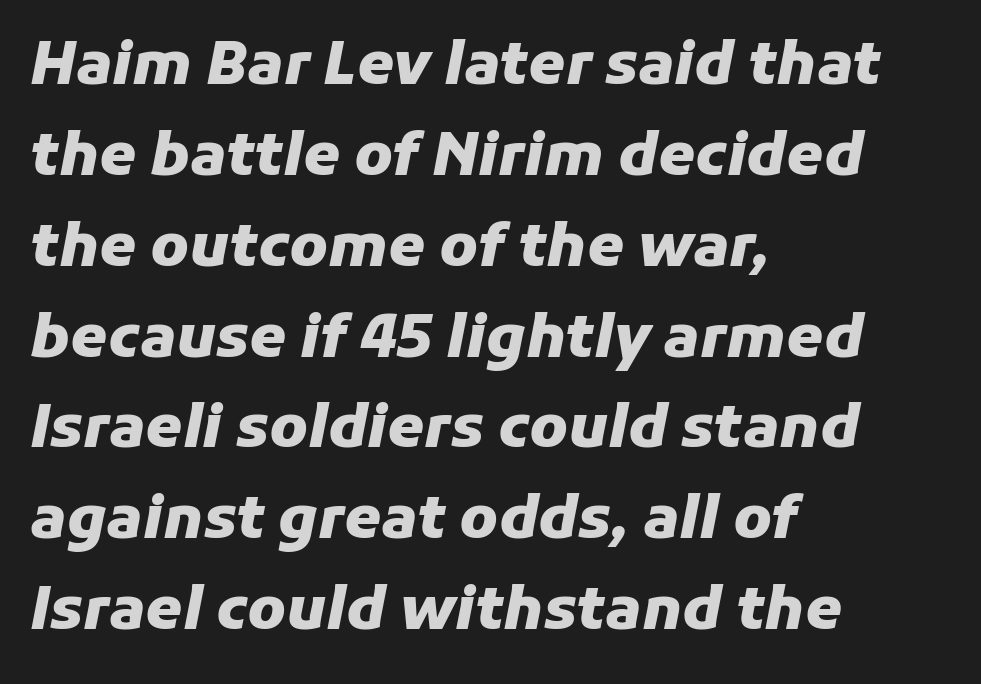
Q: Is the text bold? A: Yes.
Q: Is the text italic (slanted)? A: Yes, it leans right by about 11 degrees.
Q: Is the text underlined? A: No.
Q: How is the paragraph aligned? A: Left-aligned.
Q: Is the spacing between letters normal or unusually wide? A: Normal.
Q: Is the spacing between lines tight, normal or loose? A: Normal.
Q: Width (condensed, normal, or wide)? A: Normal.
Q: Stroke contrast? A: Low.
Q: x-height? A: Medium.
Q: Monospaced? A: No.
